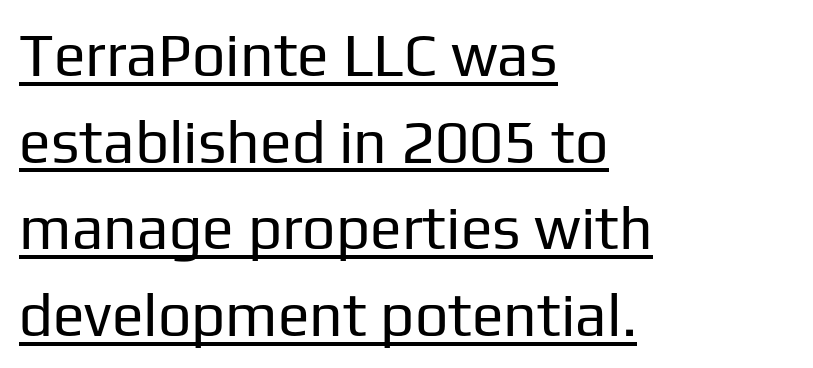
Q: Is the text bold? A: No.
Q: Is the text italic (slanted)? A: No, it is upright.
Q: Is the typeface a serif or a sans-serif typeface? A: Sans-serif.
Q: Is the text underlined? A: Yes.
Q: How is the paragraph aligned? A: Left-aligned.
Q: Is the spacing between letters normal or unusually wide? A: Normal.
Q: Is the spacing between lines tight, normal or loose? A: Normal.
Q: Width (condensed, normal, or wide)? A: Normal.
Q: Stroke contrast? A: Low.
Q: x-height? A: Medium.
Q: Monospaced? A: No.
